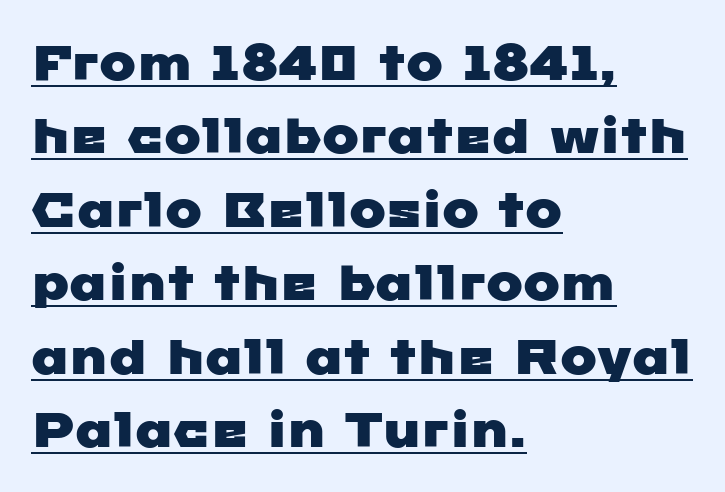
{"serif": "no", "width": "wide", "stroke_contrast": "low", "x_height": "medium", "monospaced": "no", "underline": "yes", "align": "left", "line_spacing": "normal", "line_spacing_ratio": 1.5, "letter_spacing": "normal", "letter_spacing_em": 0.0, "glyph_px": 49}
